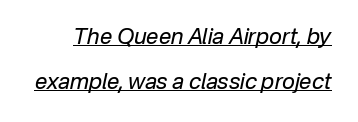
Q: Is the text bold? A: No.
Q: Is the text italic (slanted)? A: Yes, it leans right by about 12 degrees.
Q: Is the text underlined? A: Yes.
Q: Is the spacing between letters normal or unusually wide? A: Normal.
Q: Is the spacing between lines tight, normal or loose? A: Loose.
